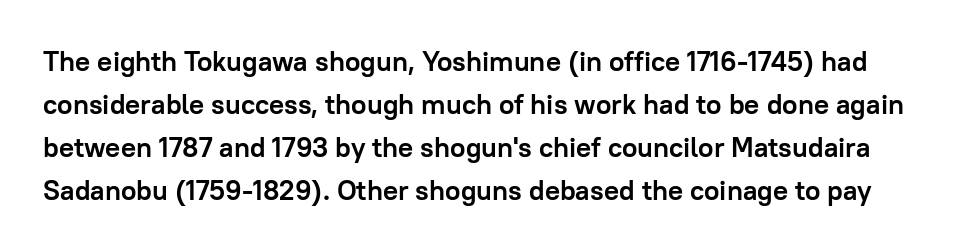
{"serif": "no", "italic": "no", "bold": "yes", "weight": "semibold", "width": "normal", "stroke_contrast": "low", "x_height": "medium", "monospaced": "no", "underline": "no", "line_spacing": "normal", "line_spacing_ratio": 1.54, "letter_spacing": "normal", "letter_spacing_em": 0.0, "glyph_px": 28}
